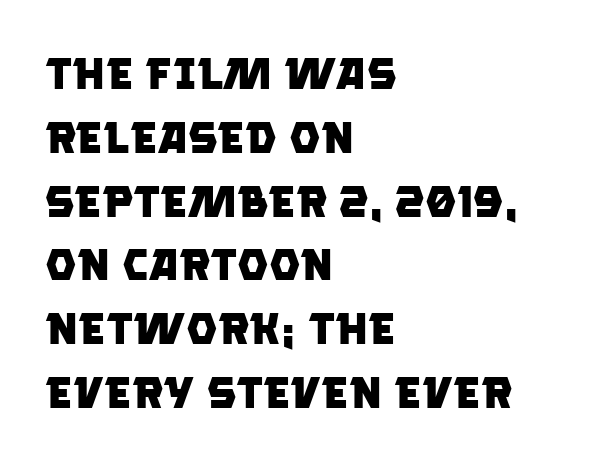
Q: Is the text bold? A: Yes.
Q: Is the typeface a serif or a sans-serif typeface? A: Sans-serif.
Q: Is the text underlined? A: No.
Q: How is the paragraph aligned? A: Left-aligned.
Q: Is the spacing between letters normal or unusually wide? A: Normal.
Q: Is the spacing between lines tight, normal or loose? A: Normal.
Q: Width (condensed, normal, or wide)? A: Normal.
Q: Stroke contrast? A: Low.
Q: x-height? A: Large.
Q: Monospaced? A: No.
